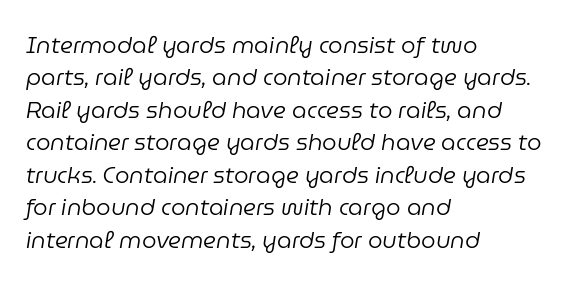
{"italic": "yes", "lean": "right", "slant_degrees": 9, "bold": "no", "underline": "no", "align": "left", "line_spacing": "normal", "line_spacing_ratio": 1.41, "letter_spacing": "normal", "letter_spacing_em": 0.0, "glyph_px": 23}
